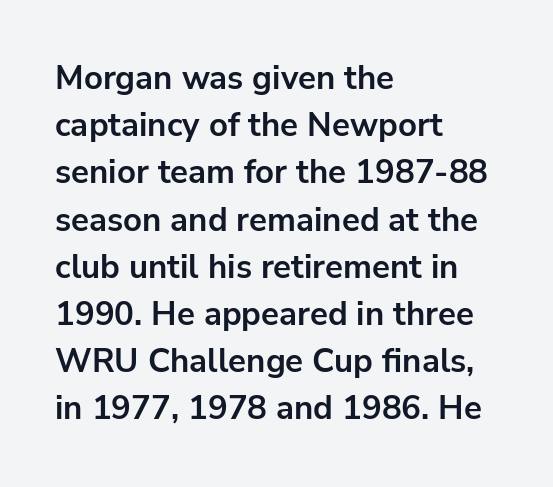
{"serif": "no", "italic": "no", "bold": "yes", "weight": "bold", "width": "normal", "stroke_contrast": "low", "x_height": "medium", "monospaced": "no", "underline": "no", "align": "left", "line_spacing": "normal", "line_spacing_ratio": 1.43, "letter_spacing": "normal", "letter_spacing_em": 0.0, "glyph_px": 33}
